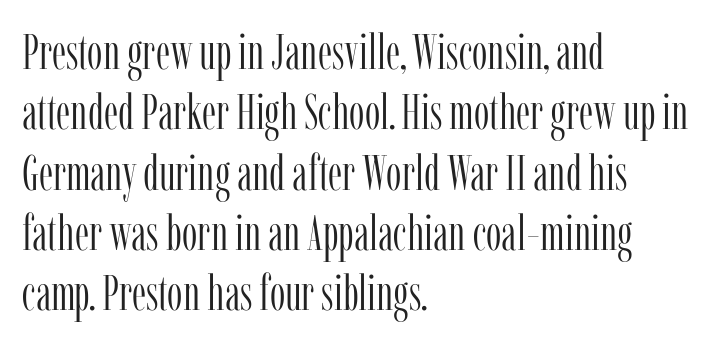
The image shows 49 px light, condensed serif type, upright; set left-aligned, line spacing 1.23x, normal letter spacing, not underlined; low stroke contrast and a medium x-height.
